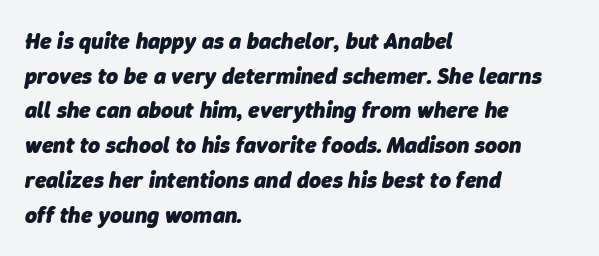
Heavy-handed strokes throughout: this text is bold. Caption: standard tracking, unaltered. Quick note: interline space is typical. Does the copy run flush right? No — it runs flush left.
